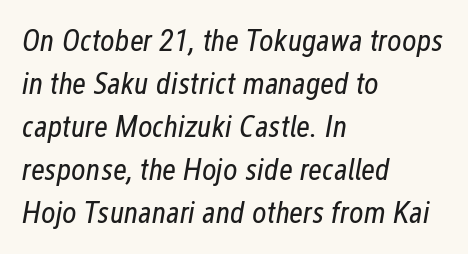
The image shows 31 px regular-weight, condensed type, italic (leaning right); set left-aligned, normal line spacing (1.39x), normal letter spacing, not underlined; low stroke contrast and a medium x-height.
